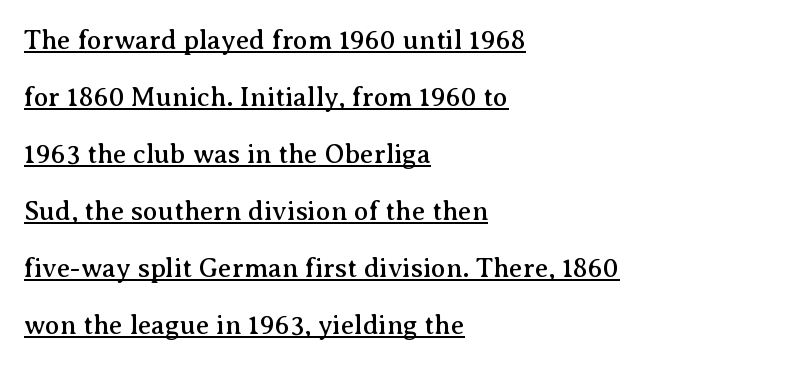
Q: Is the text italic (slanted)? A: No, it is upright.
Q: Is the text underlined? A: Yes.
Q: How is the paragraph aligned? A: Left-aligned.
Q: Is the spacing between letters normal or unusually wide? A: Normal.
Q: Is the spacing between lines tight, normal or loose? A: Loose.
